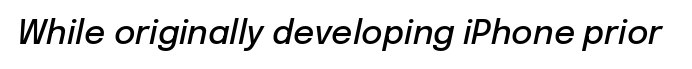
The lettering tilts uniformly, giving the passage an italic look. I'd describe the lettering as semibold — firm but not a full bold. Anything drawn beneath the words? Only blank space. Observe the ordinary spacing: letters are neighbours, not strangers. Looks like regular typesetting: each glyph gets only the width it needs.
